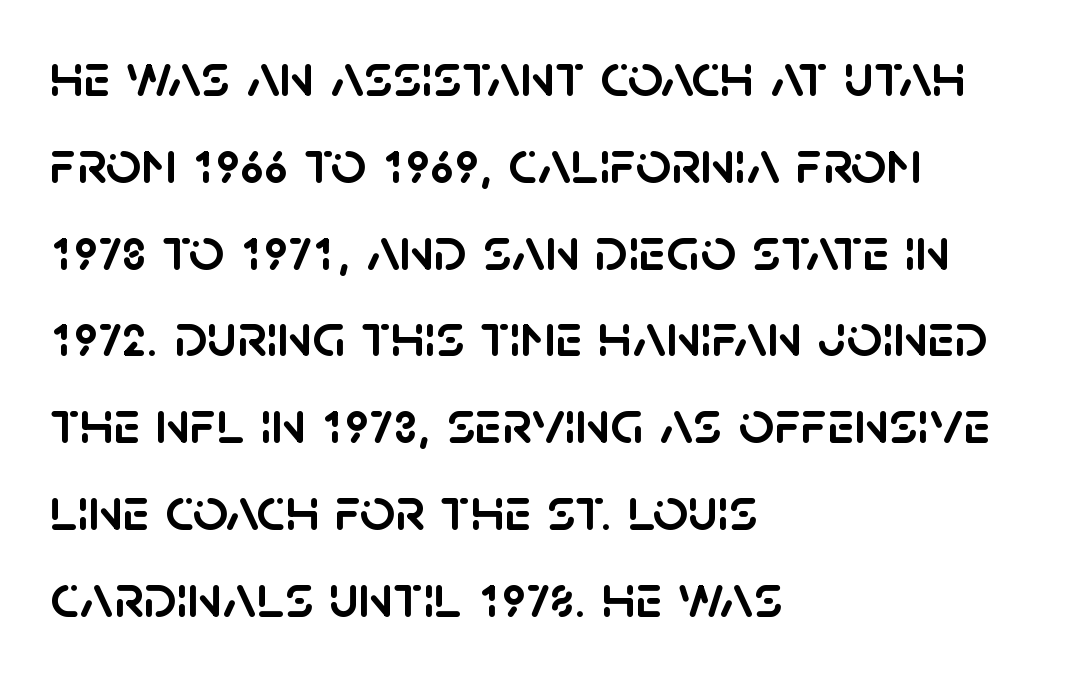
The image shows 62 px sans-serif type, upright; set left-aligned, normal line spacing (1.4x), normal letter spacing, not underlined; low stroke contrast and a large x-height.
